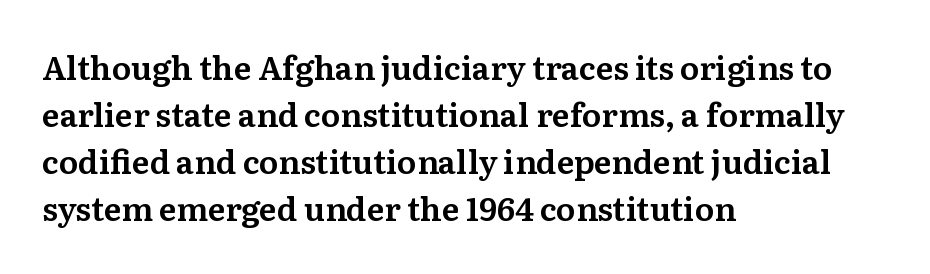
The image shows 32 px serif type, upright; set left-aligned, normal line spacing (1.47x), normal letter spacing, not underlined; medium stroke contrast and a medium x-height.
